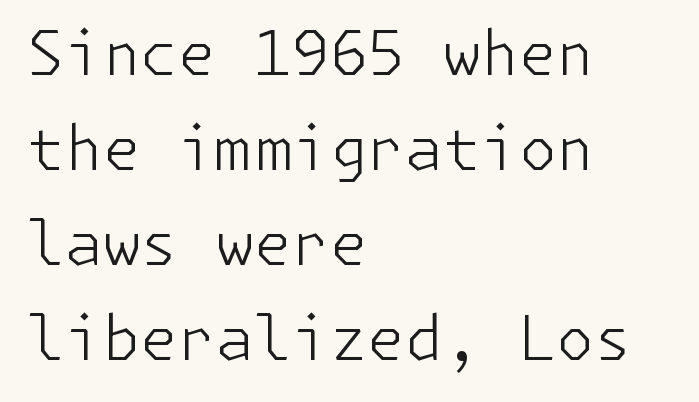
Vertical stems look standard width or narrower in stroke. Notice how descenders clear the ascenders below comfortably — that's standard leading. Check where the strokes stop: nothing finishes them off — pure sans. Reading down the block, your eye returns to a fixed left position each line. The type is set solid horizontally, with unmodified tracking. Every character sits straight up, as roman type does.
